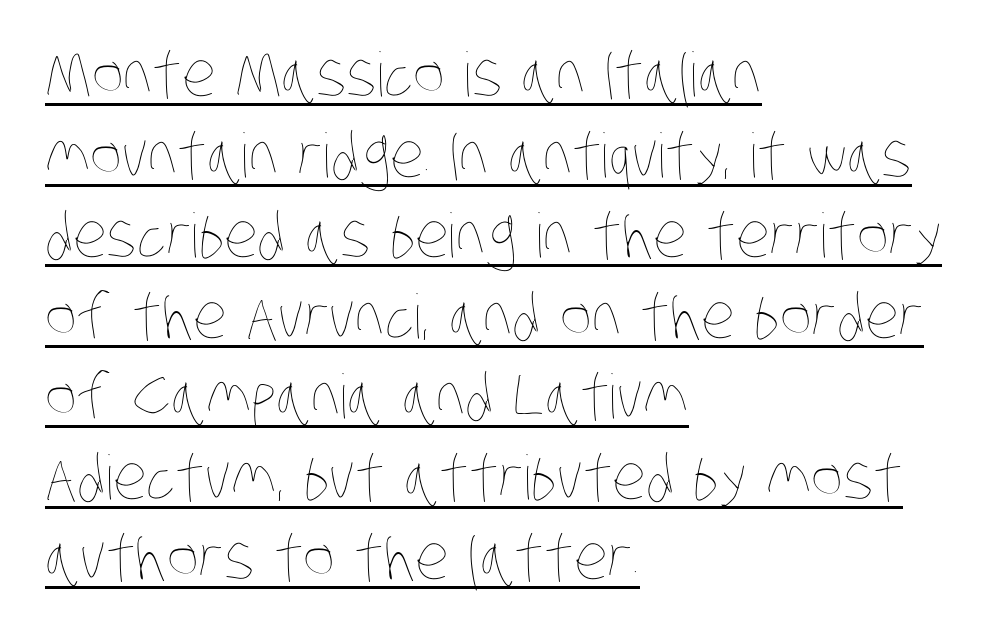
Quick note: interline space is typical. This sample has the flowing, uneven cadence of proportional lettering. Is the stroke heavy? The answer is a plain regular-or-lighter. Line starts are locked; line ends wander. A typographer would call this underscored text. You could call the tracking neutral — neither tight nor loose.
